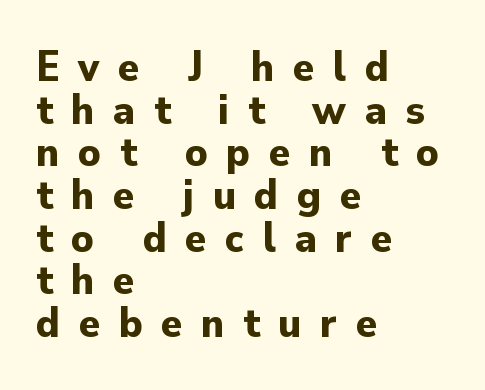
{"serif": "no", "italic": "no", "bold": "yes", "weight": "bold", "width": "normal", "stroke_contrast": "low", "x_height": "small", "monospaced": "no", "underline": "no", "align": "left", "line_spacing": "tight", "line_spacing_ratio": 0.97, "letter_spacing": "wide", "letter_spacing_em": 0.42, "glyph_px": 44}
